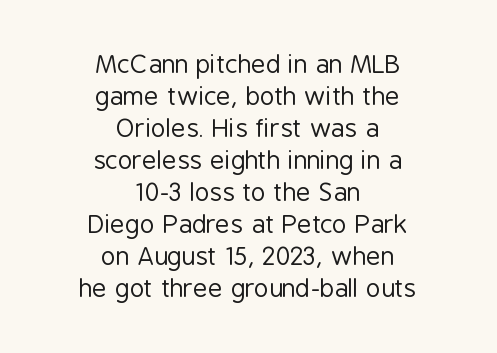
{"italic": "no", "bold": "no", "underline": "no", "align": "center", "line_spacing": "normal", "line_spacing_ratio": 1.28, "letter_spacing": "normal", "letter_spacing_em": 0.0, "glyph_px": 25}
